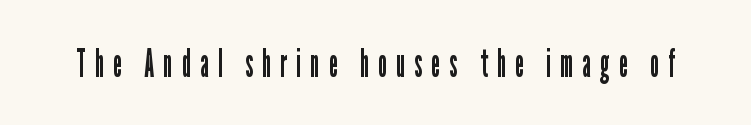
The image shows 40 px regular-weight, condensed sans-serif type, upright; set unusually wide letter spacing (+0.23 em), not underlined; low stroke contrast and a medium x-height.
